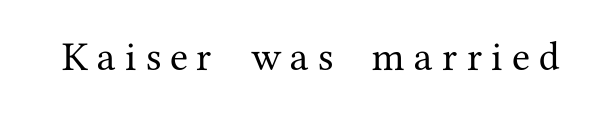
The image shows 41 px serif type, upright; set unusually wide letter spacing (+0.22 em), not underlined; medium stroke contrast and a medium x-height.
